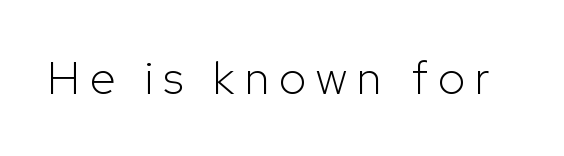
Clear beneath every line of the passage. Are there feet on the stems? There aren't — it's a sans. Ascenders rise straight up at ninety degrees. Here the glyphs are tracked loosely, breaking word shapes into spaced letters. Weight: in the light-to-regular range. Looks like regular typesetting: each glyph gets only the width it needs.
